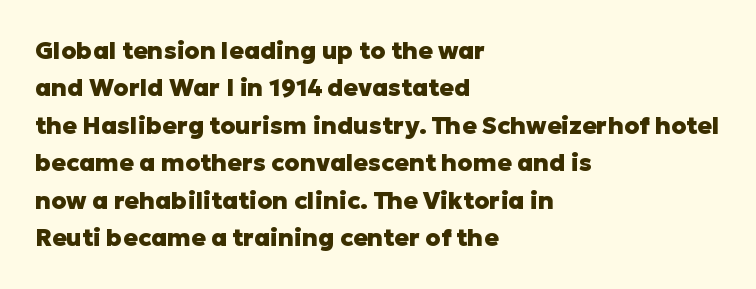
{"italic": "no", "bold": "yes", "underline": "no", "align": "left", "line_spacing": "normal", "line_spacing_ratio": 1.56, "letter_spacing": "normal", "letter_spacing_em": 0.0, "glyph_px": 24}
